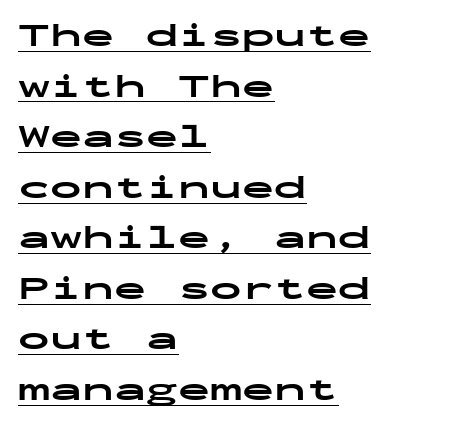
The image shows 32 px bold, wide sans-serif type, upright, monospaced; set left-aligned, normal line spacing (1.58x), normal letter spacing, underlined; low stroke contrast and a medium x-height.
